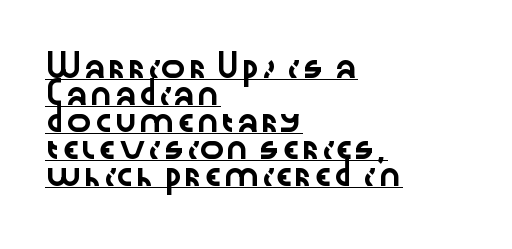
{"italic": "no", "underline": "yes", "align": "left", "line_spacing": "normal", "line_spacing_ratio": 1.28, "letter_spacing": "normal", "letter_spacing_em": 0.0, "glyph_px": 21}
